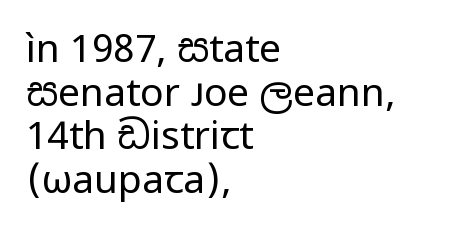
Q: Is the text bold? A: No.
Q: Is the text italic (slanted)? A: No, it is upright.
Q: Is the typeface a serif or a sans-serif typeface? A: Sans-serif.
Q: Is the text underlined? A: No.
Q: How is the paragraph aligned? A: Left-aligned.
Q: Is the spacing between letters normal or unusually wide? A: Normal.
Q: Is the spacing between lines tight, normal or loose? A: Tight.
Q: Width (condensed, normal, or wide)? A: Normal.
Q: Stroke contrast? A: Low.
Q: x-height? A: Medium.
Q: Monospaced? A: No.
